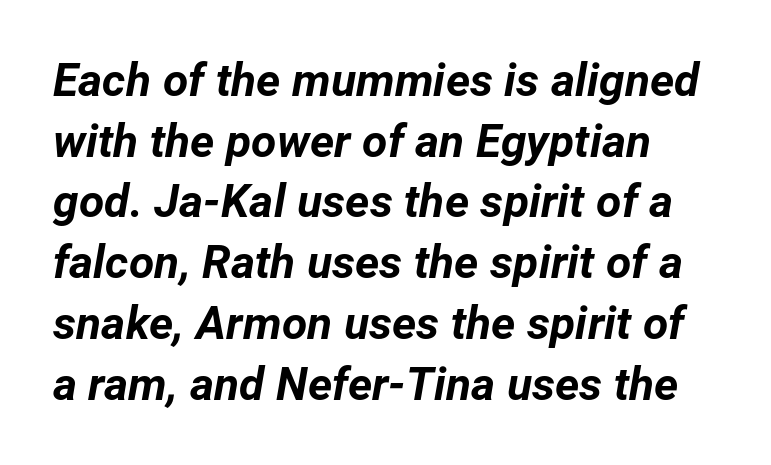
Is this a fixed-width face? No — the glyphs have proportional, varying widths. In terms of leading, this rendering sits right in the middle. Short note: letters normally spaced. When letters slant like this, we call the style italic. Heft: maximum for text — a bold. This rendering uses left alignment, leaving the right contour irregular.
